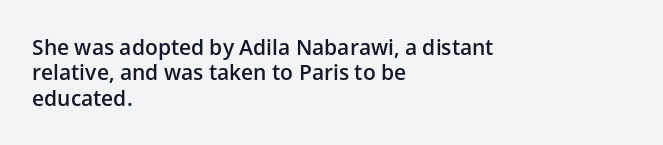
Characters follow at the spacing the type designer built in. Quick note: underline off. Line beginnings align vertically; line endings do not. Does the lettering tilt? It doesn't — this is upright. This is moderately heavy type, rendered in semibold.
